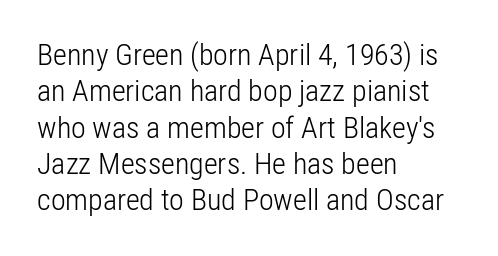
{"serif": "no", "italic": "no", "bold": "no", "weight": "light", "width": "condensed", "stroke_contrast": "low", "x_height": "medium", "monospaced": "no", "underline": "no", "align": "left", "line_spacing_ratio": 1.21, "letter_spacing": "normal", "letter_spacing_em": 0.0, "glyph_px": 30}
